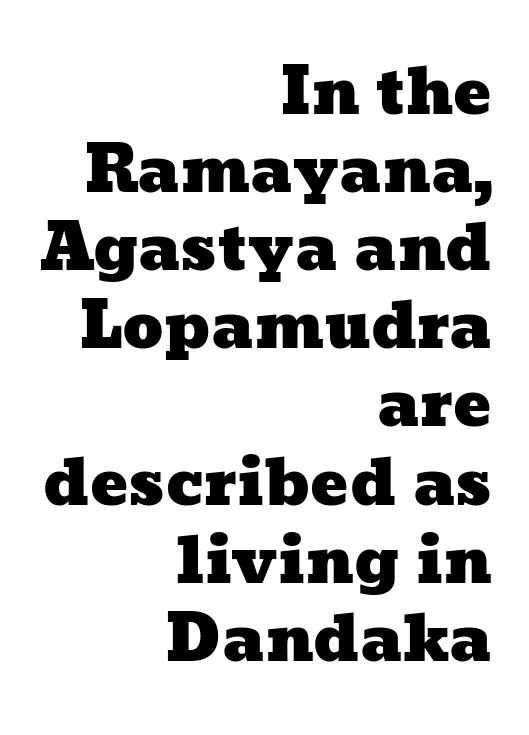
{"width": "wide", "stroke_contrast": "low", "x_height": "medium", "monospaced": "no", "underline": "no", "align": "right", "line_spacing_ratio": 1.24, "letter_spacing": "normal", "letter_spacing_em": 0.0, "glyph_px": 63}
